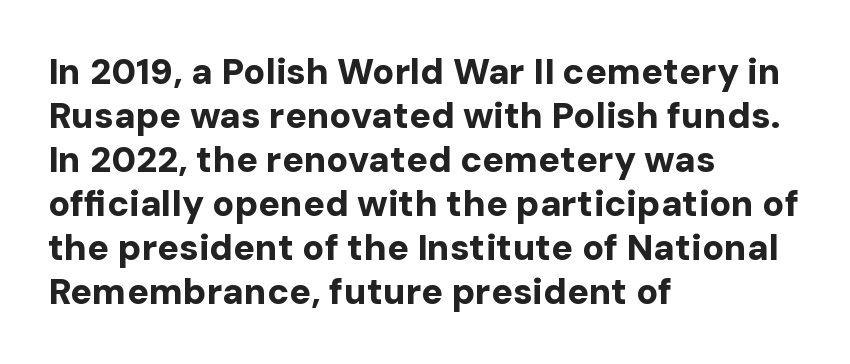
Every letter is thick-stroked: bold, no question. Visually the block forms a straight wall on the left and a jagged coastline on the right. Posture: vertical. The passage shown is typed in a proportional face where columns would drift. Look at the tracking — it's just the regular setting, nothing added.
